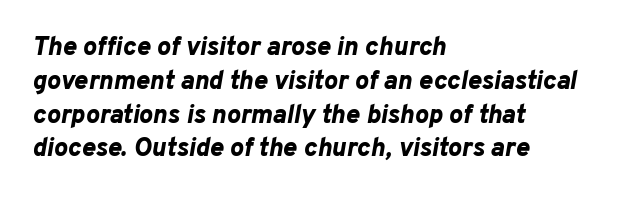
The leading is moderate, giving the passage an even texture. As a designer I'd log this as weight 700, bold. The gap between lines stays unmarked. A typesetter would mark this as italic. Line starts are locked; line ends wander. The letters sit at their default tracking, neither squeezed nor spread.
